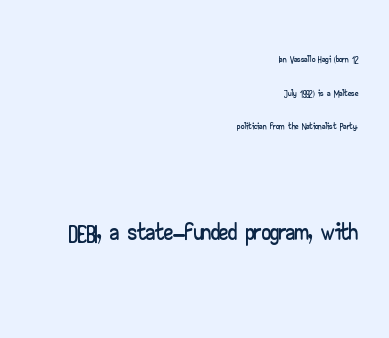
Q: Is the text italic (slanted)? A: No, it is upright.
Q: Is the typeface a serif or a sans-serif typeface? A: Sans-serif.
Q: Is the text underlined? A: No.
Q: How is the paragraph aligned? A: Right-aligned.
Q: Is the spacing between letters normal or unusually wide? A: Normal.
Q: Is the spacing between lines tight, normal or loose? A: Loose.
Q: Which block of text is set in a larger size, the first (top) or the second (bottom)? A: The second (bottom) one.
Q: Width (condensed, normal, or wide)? A: Wide.
Q: Stroke contrast? A: Low.
Q: x-height? A: Small.
Q: Monospaced? A: No.
